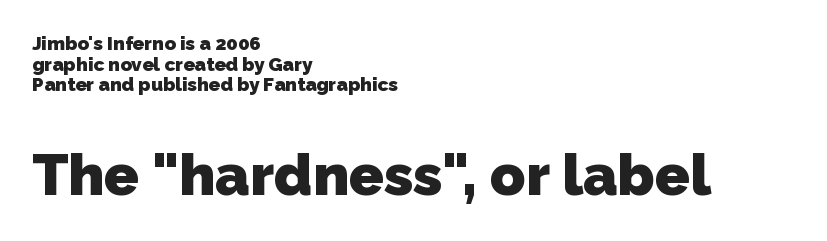
The image shows 58 px heavy sans-serif type; set left-aligned, tight line spacing (1.08x), normal letter spacing, not underlined; the second (bottom) block is 3.05x larger; low stroke contrast and a medium x-height.
